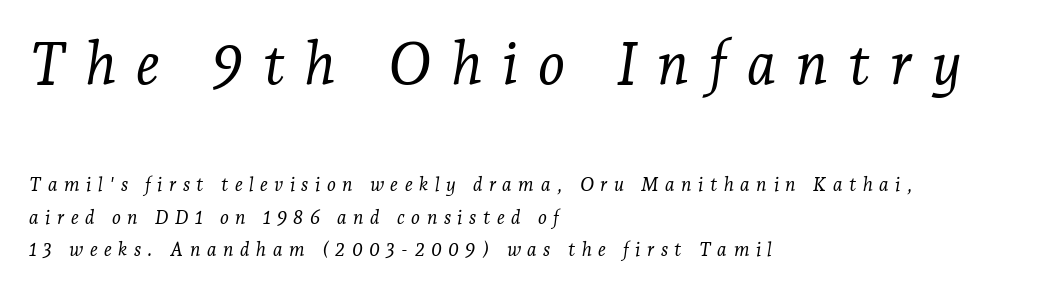
{"serif": "yes", "italic": "yes", "lean": "right", "slant_degrees": 7, "bold": "no", "weight": "light", "width": "normal", "stroke_contrast": "low", "x_height": "medium", "monospaced": "no", "underline": "no", "align": "left", "line_spacing": "normal", "line_spacing_ratio": 1.69, "letter_spacing": "wide", "letter_spacing_em": 0.34, "larger_block": "first", "size_ratio": 3.05, "glyph_px": 58}
